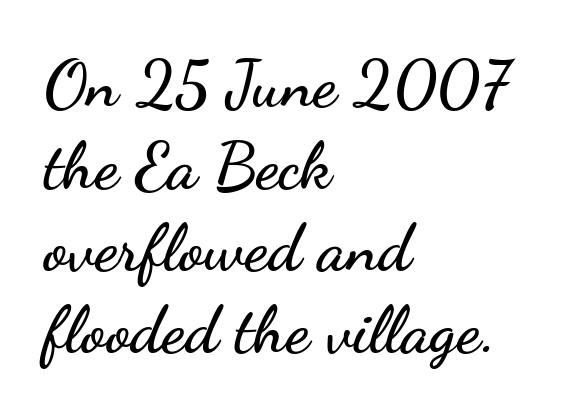
Q: Is the text italic (slanted)? A: Yes.
Q: Is the typeface a serif or a sans-serif typeface? A: Sans-serif.
Q: Is the text underlined? A: No.
Q: How is the paragraph aligned? A: Left-aligned.
Q: Is the spacing between letters normal or unusually wide? A: Normal.
Q: Width (condensed, normal, or wide)? A: Wide.
Q: Stroke contrast? A: Low.
Q: x-height? A: Small.
Q: Monospaced? A: No.
